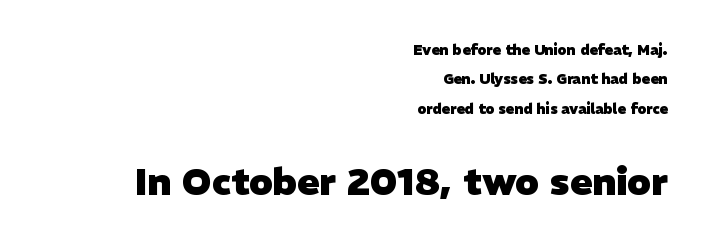
Q: Is the text bold? A: Yes.
Q: Is the typeface a serif or a sans-serif typeface? A: Sans-serif.
Q: Is the text underlined? A: No.
Q: How is the paragraph aligned? A: Right-aligned.
Q: Is the spacing between letters normal or unusually wide? A: Normal.
Q: Is the spacing between lines tight, normal or loose? A: Loose.
Q: Which block of text is set in a larger size, the first (top) or the second (bottom)? A: The second (bottom) one.
Q: Width (condensed, normal, or wide)? A: Normal.
Q: Stroke contrast? A: Low.
Q: x-height? A: Medium.
Q: Monospaced? A: No.
